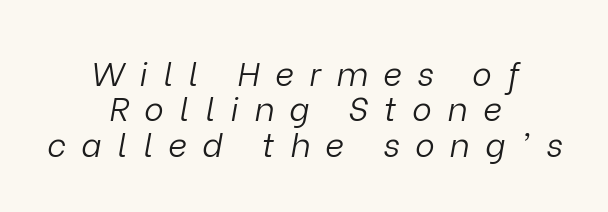
The image shows 33 px light type, italic (leaning right); set centered, tight line spacing (1.07x), unusually wide letter spacing (+0.47 em), not underlined; low stroke contrast and a medium x-height.
